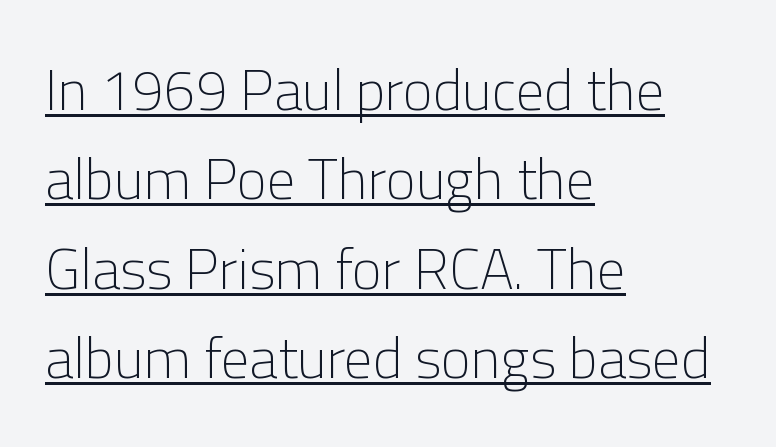
The image shows 57 px light sans-serif type, upright; set left-aligned, normal line spacing (1.57x), normal letter spacing, underlined; low stroke contrast and a medium x-height.
